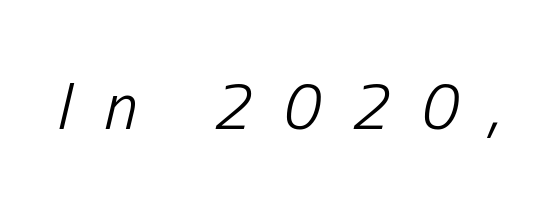
An italicized treatment has been applied to the whole sample. Nothing heavy about these letters — not bold at all. Varying glyph widths throughout — classic text-font behaviour. The gaps between neighbouring characters are conspicuously large. The foot of each line stays bare and open.
